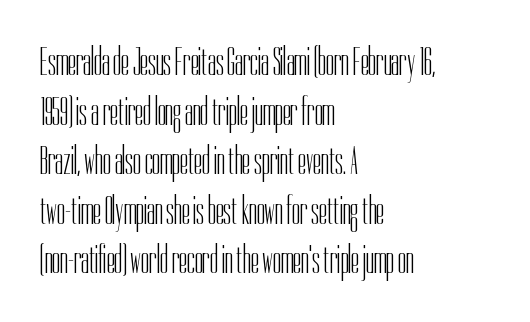
Q: Is the text bold? A: No.
Q: Is the text italic (slanted)? A: No, it is upright.
Q: Is the typeface a serif or a sans-serif typeface? A: Sans-serif.
Q: Is the text underlined? A: No.
Q: How is the paragraph aligned? A: Left-aligned.
Q: Is the spacing between letters normal or unusually wide? A: Normal.
Q: Width (condensed, normal, or wide)? A: Condensed.
Q: Stroke contrast? A: Low.
Q: x-height? A: Medium.
Q: Monospaced? A: No.
